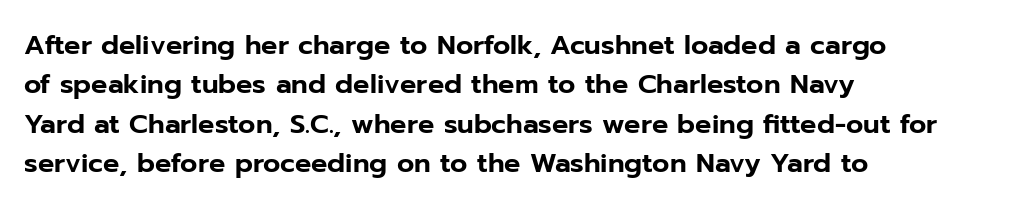
{"italic": "no", "underline": "no", "align": "left", "line_spacing": "normal", "line_spacing_ratio": 1.46, "letter_spacing": "normal", "letter_spacing_em": 0.0, "glyph_px": 27}
